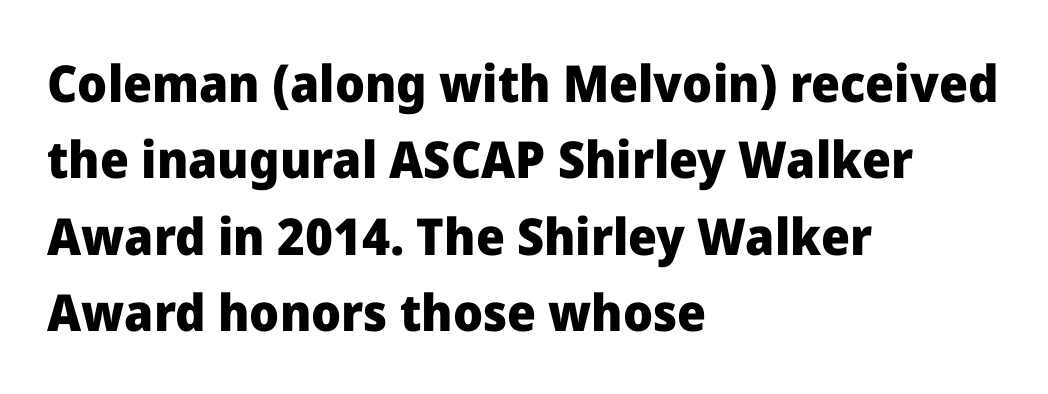
Notice how descenders clear the ascenders below comfortably — that's standard leading. Characters remain perfectly vertical along every line. The rendering shows plain stroke endings on the letterforms — a sans-serif design. The compositor pushed each line to the left boundary. The type is set solid horizontally, with unmodified tracking. You could not count columns in this text — the font is proportionally spaced.
